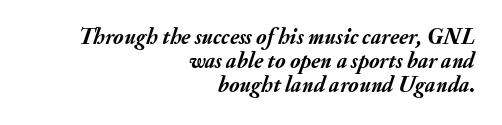
Q: Is the text bold? A: Yes.
Q: Is the text italic (slanted)? A: Yes, it leans right by about 20 degrees.
Q: Is the text underlined? A: No.
Q: How is the paragraph aligned? A: Right-aligned.
Q: Is the spacing between letters normal or unusually wide? A: Normal.
Q: Is the spacing between lines tight, normal or loose? A: Tight.
